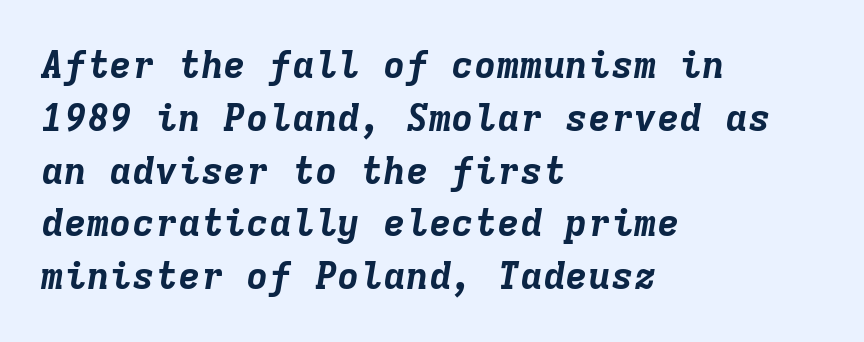
Q: Is the text bold? A: Yes.
Q: Is the text italic (slanted)? A: Yes, it leans right by about 9 degrees.
Q: Is the text underlined? A: No.
Q: How is the paragraph aligned? A: Left-aligned.
Q: Is the spacing between letters normal or unusually wide? A: Normal.
Q: Is the spacing between lines tight, normal or loose? A: Normal.
Q: Width (condensed, normal, or wide)? A: Normal.
Q: Stroke contrast? A: Low.
Q: x-height? A: Medium.
Q: Monospaced? A: Yes.
